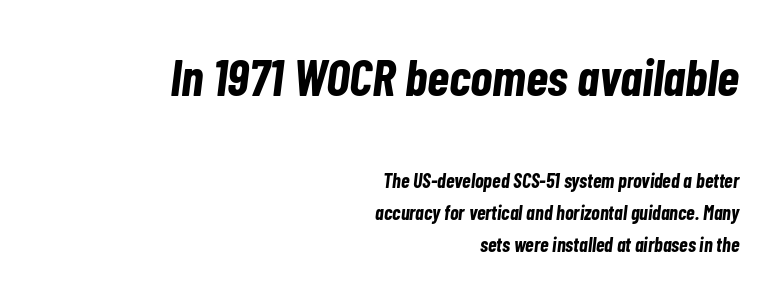
The face used here has a pronounced slope to its letters. The block sitting higher on the canvas is the one with enlarged characters. Regular leading. Summary of weight: heavy, a full bold. The baseline area is clear. Is the letter spacing exaggerated? No — it looks like the ordinary default.
